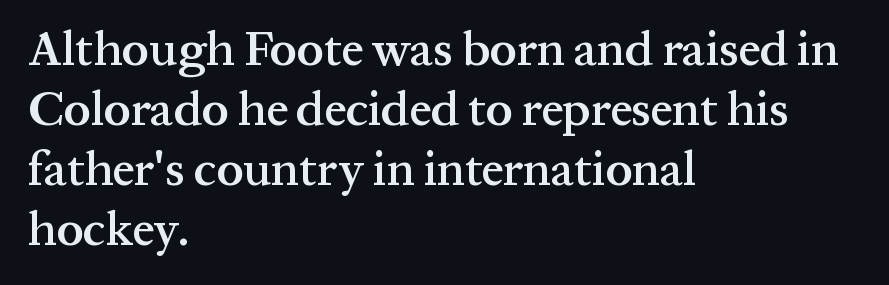
{"serif": "yes", "italic": "no", "bold": "semi", "weight": "semibold", "width": "normal", "stroke_contrast": "medium", "x_height": "medium", "monospaced": "no", "underline": "no", "align": "left", "line_spacing": "normal", "line_spacing_ratio": 1.25, "letter_spacing": "normal", "letter_spacing_em": 0.0, "glyph_px": 48}
